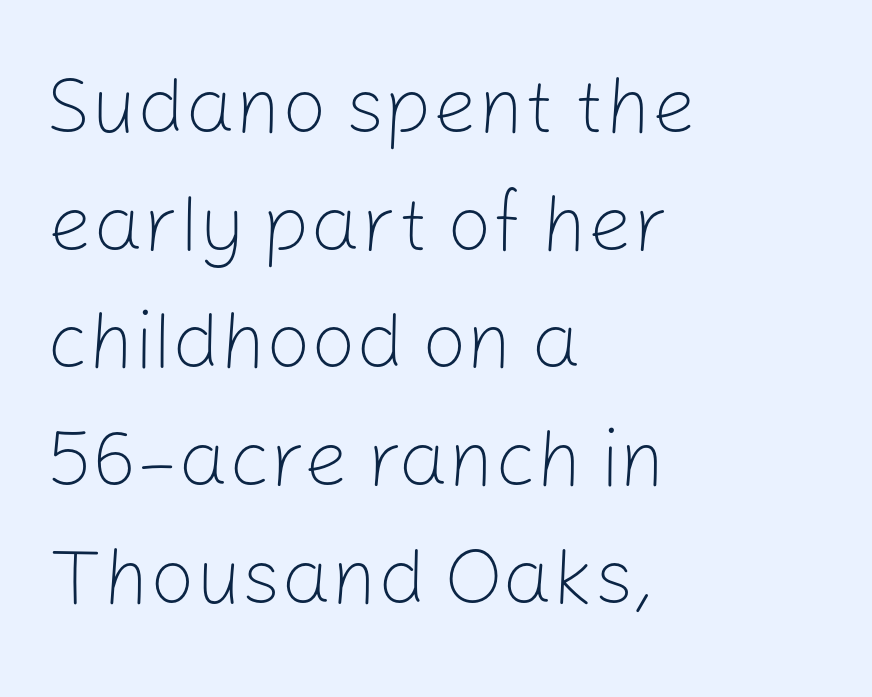
Q: Is the text bold? A: No.
Q: Is the text italic (slanted)? A: No, it is upright.
Q: Is the typeface a serif or a sans-serif typeface? A: Sans-serif.
Q: Is the text underlined? A: No.
Q: How is the paragraph aligned? A: Left-aligned.
Q: Is the spacing between letters normal or unusually wide? A: Normal.
Q: Is the spacing between lines tight, normal or loose? A: Normal.
Q: Width (condensed, normal, or wide)? A: Normal.
Q: Stroke contrast? A: Low.
Q: x-height? A: Medium.
Q: Monospaced? A: No.
